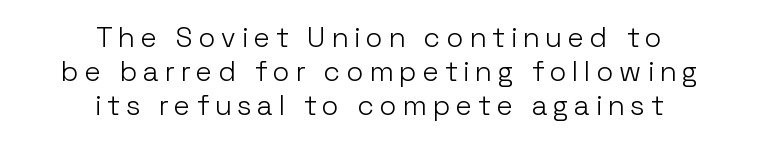
{"serif": "no", "italic": "no", "bold": "no", "weight": "light", "width": "normal", "stroke_contrast": "low", "x_height": "medium", "monospaced": "no", "underline": "no", "align": "center", "line_spacing_ratio": 1.22, "letter_spacing": "wide", "letter_spacing_em": 0.22, "glyph_px": 28}
